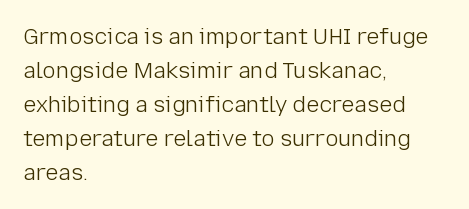
The image shows 22 px text type, upright; set left-aligned, normal line spacing (1.54x), normal letter spacing, not underlined.
